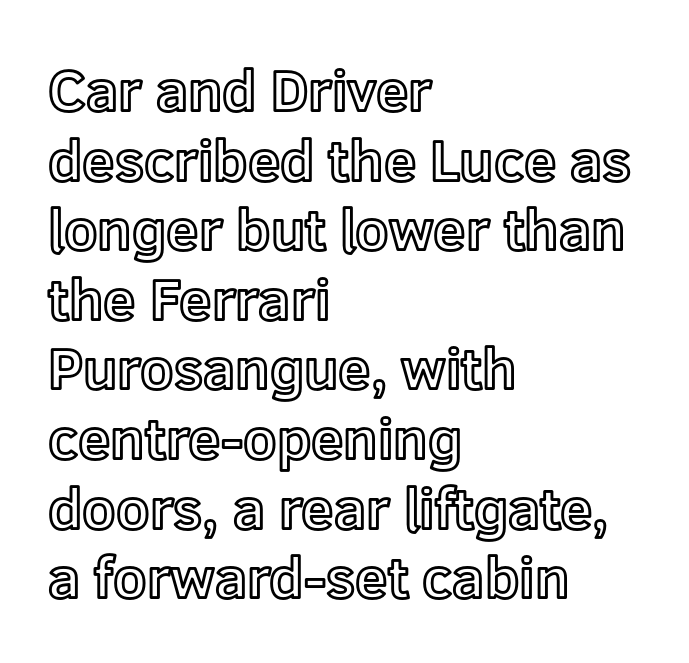
{"italic": "no", "width": "normal", "x_height": "medium", "monospaced": "no", "underline": "no", "align": "left", "line_spacing_ratio": 1.2, "letter_spacing": "normal", "letter_spacing_em": 0.0, "glyph_px": 58}
